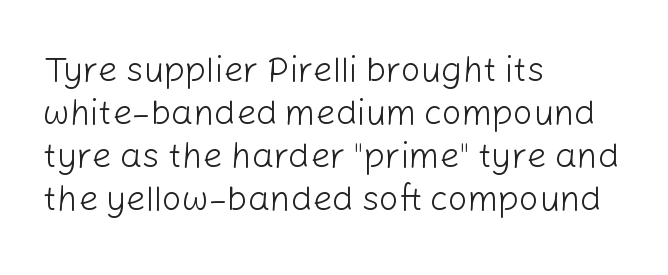
Q: Is the text bold? A: No.
Q: Is the text italic (slanted)? A: No, it is upright.
Q: Is the typeface a serif or a sans-serif typeface? A: Sans-serif.
Q: Is the text underlined? A: No.
Q: How is the paragraph aligned? A: Left-aligned.
Q: Is the spacing between letters normal or unusually wide? A: Normal.
Q: Width (condensed, normal, or wide)? A: Normal.
Q: Stroke contrast? A: Low.
Q: x-height? A: Medium.
Q: Monospaced? A: No.
